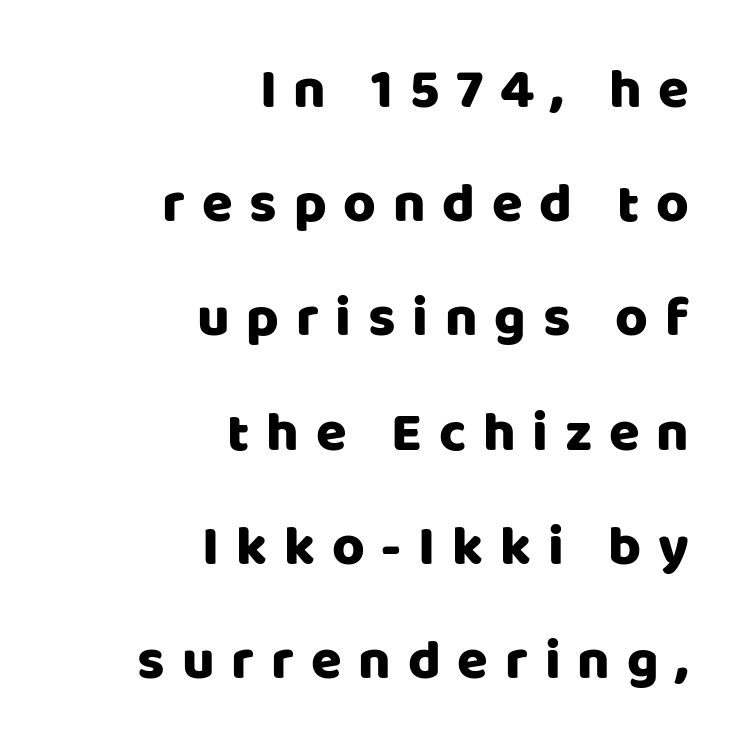
The image shows 56 px sans-serif type, upright; set right-aligned, loose line spacing (2.04x), unusually wide letter spacing (+0.3 em), not underlined; low stroke contrast and a large x-height.
